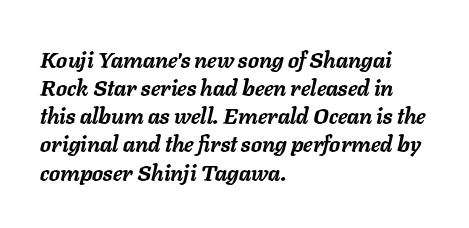
Does the weight exceed regular? Yes, all the way to bold. Check under the words: just untouched page. The vertical gap from one line to the next is medium. A typesetter would call this zero additional tracking.
